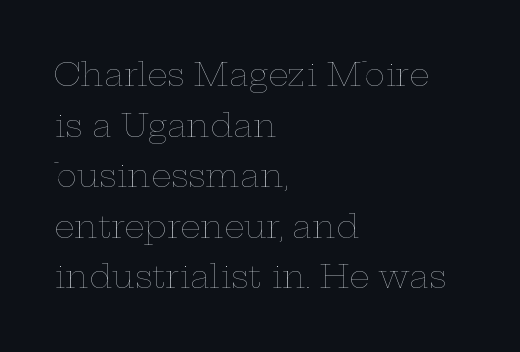
Q: Is the text bold? A: No.
Q: Is the text italic (slanted)? A: No, it is upright.
Q: Is the text underlined? A: No.
Q: How is the paragraph aligned? A: Left-aligned.
Q: Is the spacing between letters normal or unusually wide? A: Normal.
Q: Is the spacing between lines tight, normal or loose? A: Normal.
Q: Width (condensed, normal, or wide)? A: Wide.
Q: Stroke contrast? A: Low.
Q: x-height? A: Medium.
Q: Monospaced? A: No.
